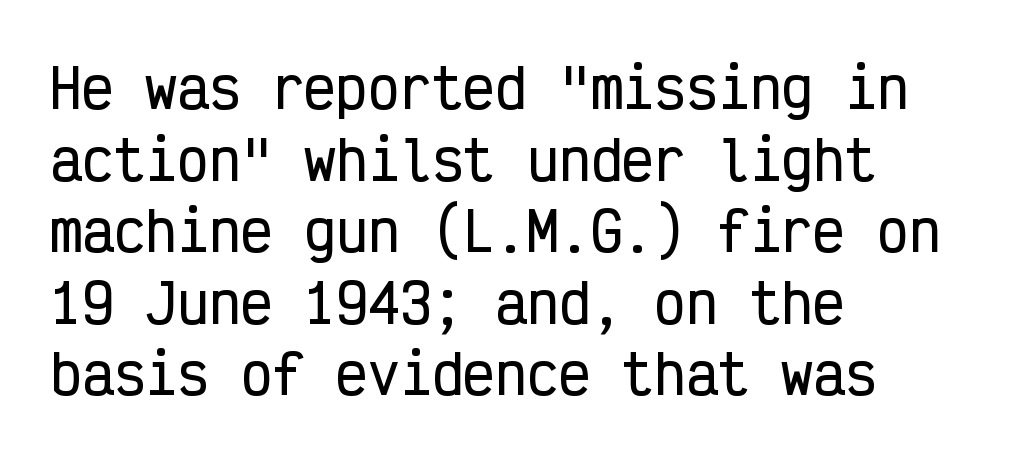
{"serif": "no", "italic": "no", "width": "condensed", "stroke_contrast": "low", "x_height": "medium", "monospaced": "yes", "underline": "no", "align": "left", "line_spacing": "normal", "line_spacing_ratio": 1.35, "letter_spacing": "normal", "letter_spacing_em": 0.0, "glyph_px": 53}
